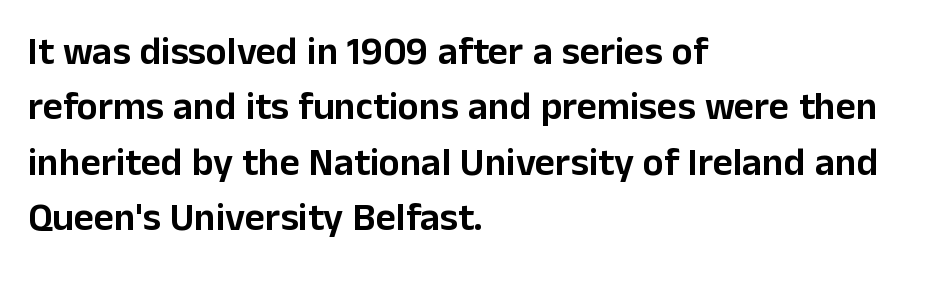
The image shows 39 px sans-serif type, upright; set left-aligned, normal line spacing (1.42x), normal letter spacing, not underlined; low stroke contrast and a medium x-height.
